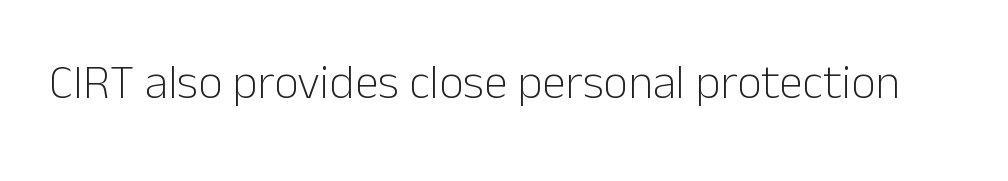
There is no visible air inserted between adjacent glyphs. The face used here is a sans, in the tradition of grotesques and geometrics. The letters advance in unequal steps, a hallmark of proportional type. Clear beneath every line of the passage.
